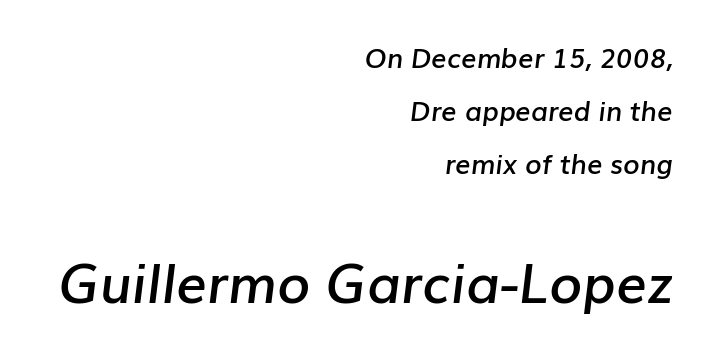
Block two is the big one; block one sits smaller above it. Loosely led — the rows are spread out. Teacher's note: observe the even right margin — that is flush-right alignment. The letters sit at their default tracking, neither squeezed nor spread.
